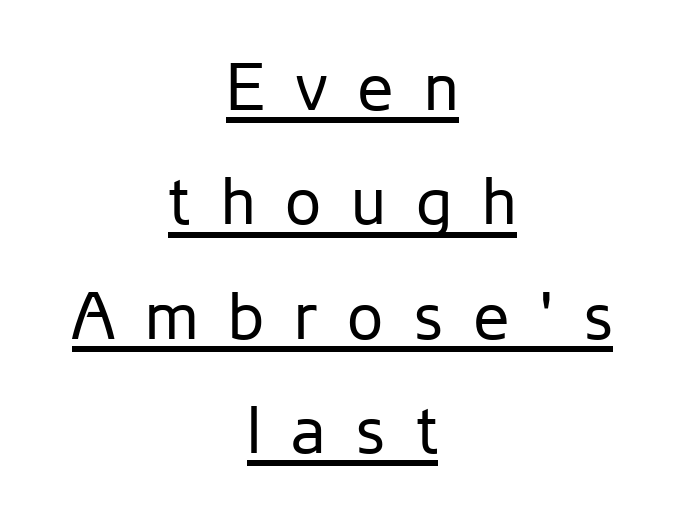
{"serif": "no", "italic": "no", "bold": "no", "weight": "regular", "width": "normal", "stroke_contrast": "low", "x_height": "medium", "monospaced": "no", "underline": "yes", "align": "center", "line_spacing_ratio": 1.76, "letter_spacing": "wide", "letter_spacing_em": 0.46, "glyph_px": 65}
